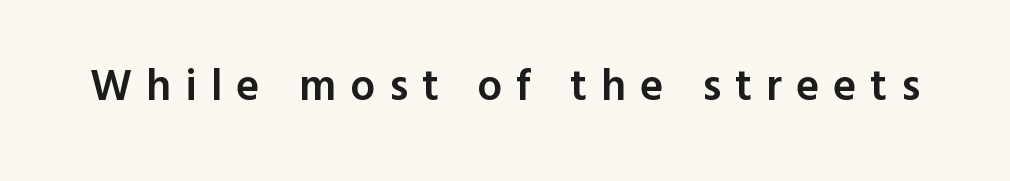
The image shows 44 px semibold sans-serif type, upright; set unusually wide letter spacing (+0.32 em), not underlined; a medium x-height.
